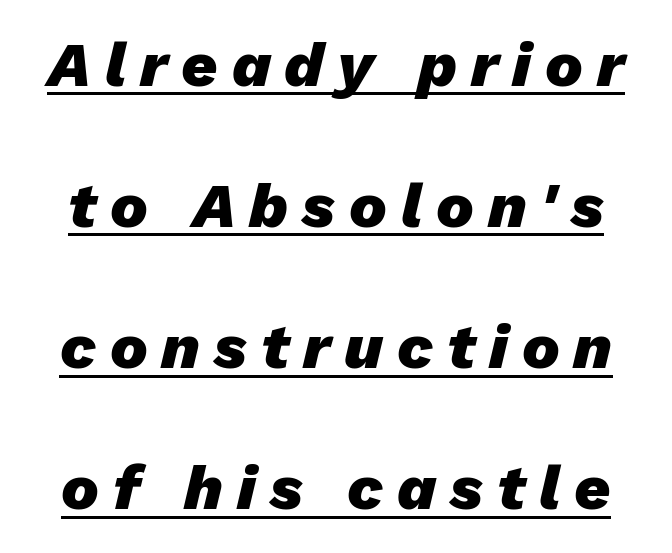
Q: Is the text bold? A: Yes.
Q: Is the text italic (slanted)? A: Yes, it leans right by about 13 degrees.
Q: Is the text underlined? A: Yes.
Q: Is the spacing between letters normal or unusually wide? A: Unusually wide.
Q: Is the spacing between lines tight, normal or loose? A: Loose.
Q: Width (condensed, normal, or wide)? A: Normal.
Q: Stroke contrast? A: Low.
Q: x-height? A: Medium.
Q: Monospaced? A: No.
